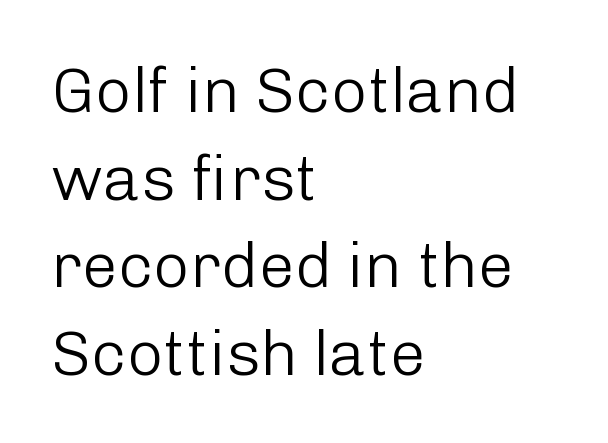
Just letters on the line, the space beneath them empty. Is this a fixed-width face? No — the glyphs have proportional, varying widths. The rendering anchors every line to the left-hand side. The block of text has a typical density, with ordinary space between rows. Students, note that the glyphs here touch the page at normal intervals. Compared with a typical body face, this is equally light or lighter still.
